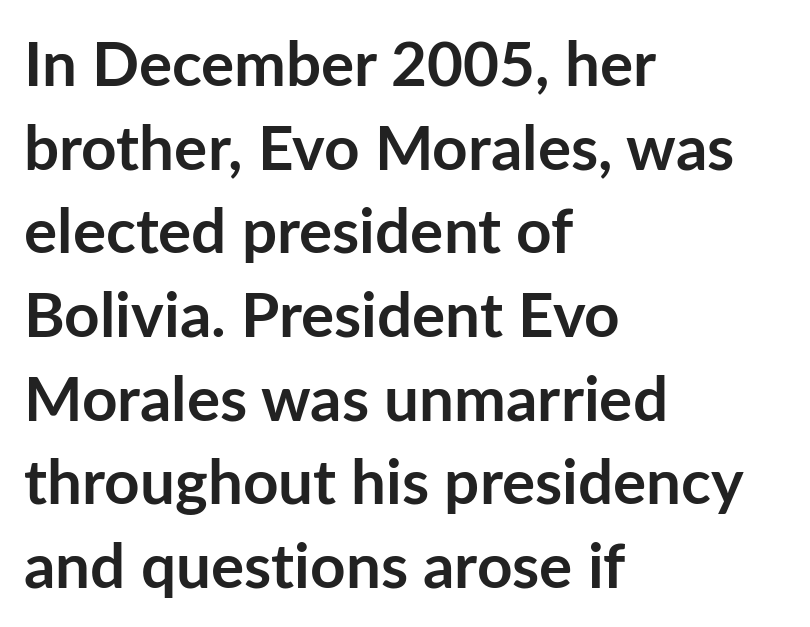
Q: Is the text bold? A: Yes.
Q: Is the text italic (slanted)? A: No, it is upright.
Q: Is the typeface a serif or a sans-serif typeface? A: Sans-serif.
Q: Is the text underlined? A: No.
Q: How is the paragraph aligned? A: Left-aligned.
Q: Is the spacing between letters normal or unusually wide? A: Normal.
Q: Is the spacing between lines tight, normal or loose? A: Normal.
Q: Width (condensed, normal, or wide)? A: Normal.
Q: Stroke contrast? A: Low.
Q: x-height? A: Medium.
Q: Monospaced? A: No.
